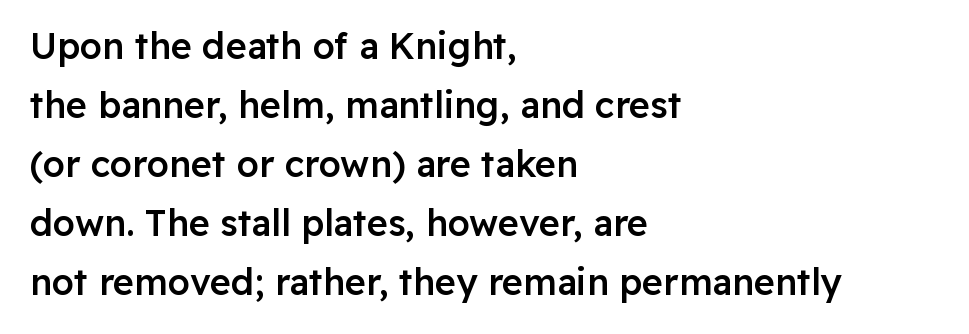
Q: Is the text bold? A: Semi-bold.
Q: Is the text italic (slanted)? A: No, it is upright.
Q: Is the typeface a serif or a sans-serif typeface? A: Sans-serif.
Q: Is the text underlined? A: No.
Q: How is the paragraph aligned? A: Left-aligned.
Q: Is the spacing between letters normal or unusually wide? A: Normal.
Q: Is the spacing between lines tight, normal or loose? A: Normal.
Q: Width (condensed, normal, or wide)? A: Normal.
Q: Stroke contrast? A: Low.
Q: x-height? A: Medium.
Q: Monospaced? A: No.
